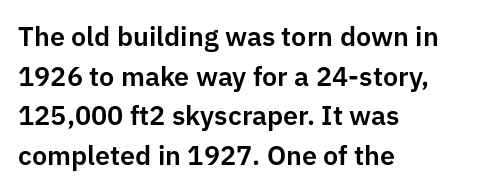
The image shows 27 px text type, upright; set left-aligned, normal line spacing (1.47x), normal letter spacing, not underlined.
